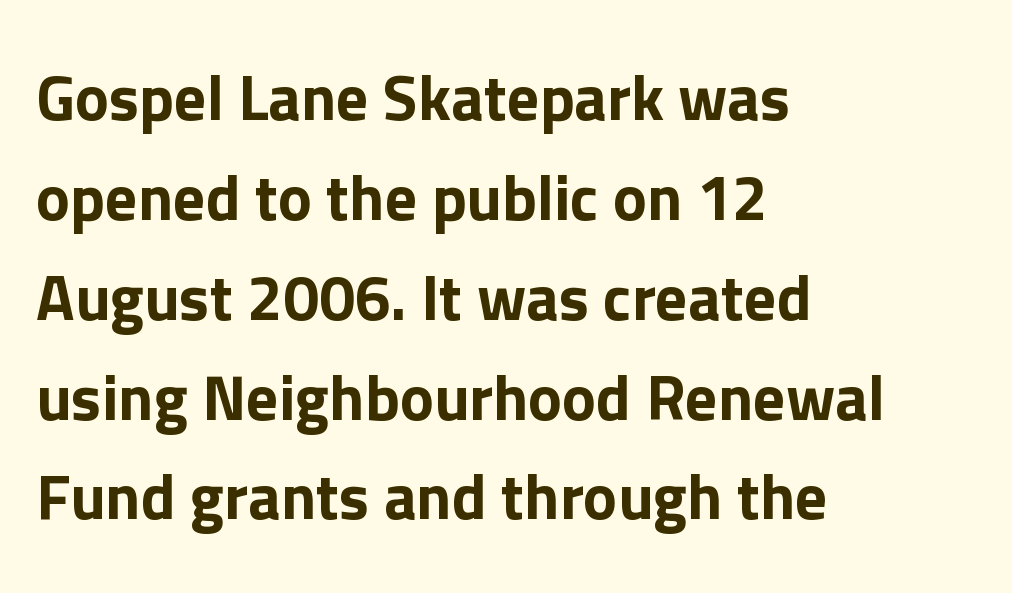
The image shows 64 px sans-serif type, upright; set left-aligned, normal line spacing (1.56x), normal letter spacing, not underlined; low stroke contrast and a medium x-height.
